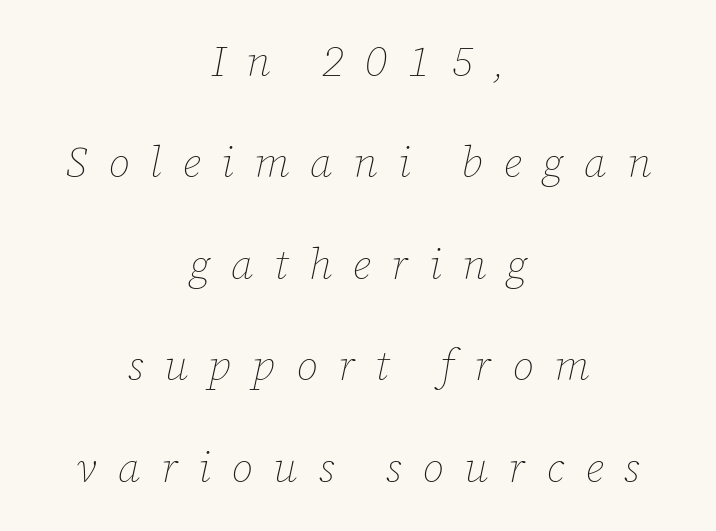
Spacing verdict: proportional, widths tailored to each character. Interline gaps are noticeably wide in this sample. Counters stay open thanks to moderate or lighter strokes. Compared with typical body copy, the letter spacing here is much looser. The words here are not underlined. Observe the lean: these are italic letterforms.
